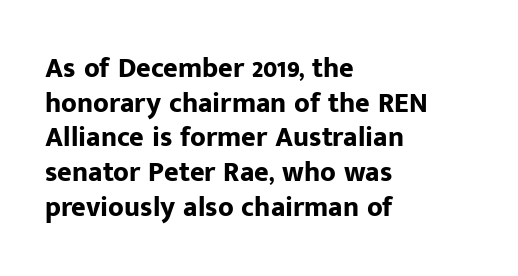
{"serif": "no", "italic": "no", "bold": "yes", "weight": "bold", "width": "normal", "stroke_contrast": "low", "x_height": "medium", "monospaced": "no", "underline": "no", "align": "left", "line_spacing_ratio": 1.24, "letter_spacing": "normal", "letter_spacing_em": 0.0, "glyph_px": 28}
